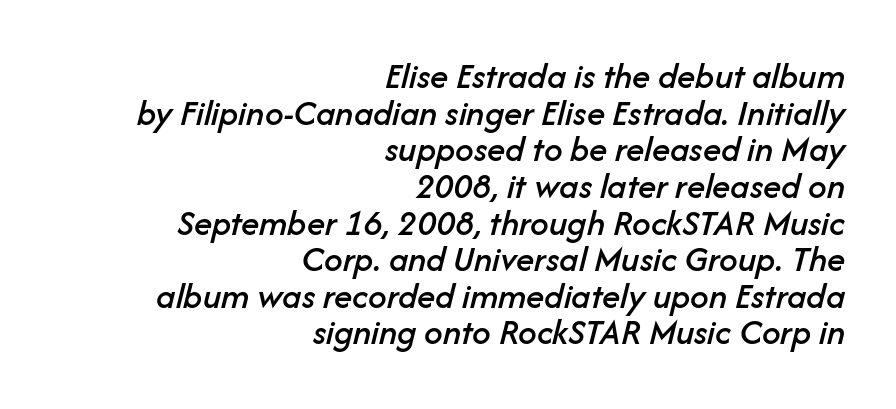
Q: Is the text italic (slanted)? A: Yes, it leans right by about 14 degrees.
Q: Is the text underlined? A: No.
Q: How is the paragraph aligned? A: Right-aligned.
Q: Is the spacing between letters normal or unusually wide? A: Normal.
Q: Is the spacing between lines tight, normal or loose? A: Tight.
Q: Width (condensed, normal, or wide)? A: Normal.
Q: Stroke contrast? A: Low.
Q: x-height? A: Medium.
Q: Monospaced? A: No.
